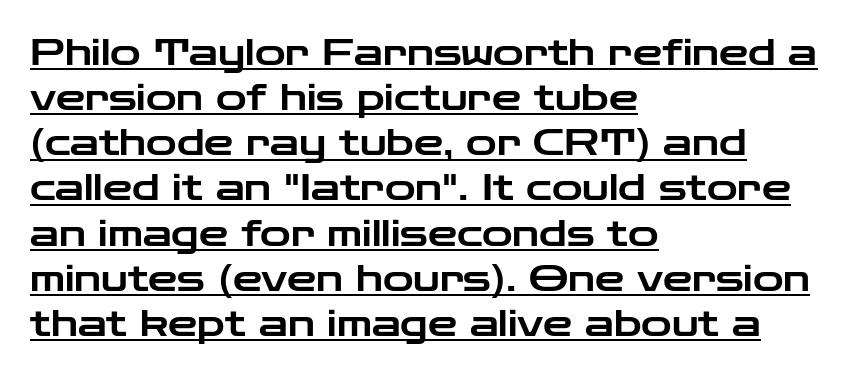
The image shows 37 px wide sans-serif type, upright; set left-aligned, line spacing 1.22x, normal letter spacing, underlined; low stroke contrast and a medium x-height.
